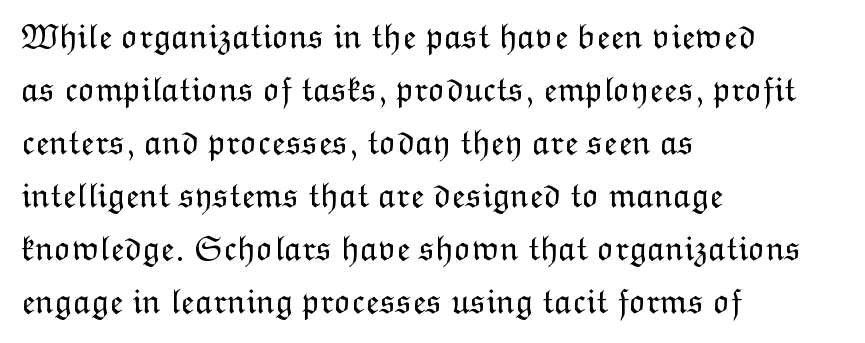
The typesetter chose a ragged-right arrangement here. Honestly, there is no underline to notice here at all. Whoever set this chose a conventional vertical rhythm. Spacing verdict: proportional, widths tailored to each character.
